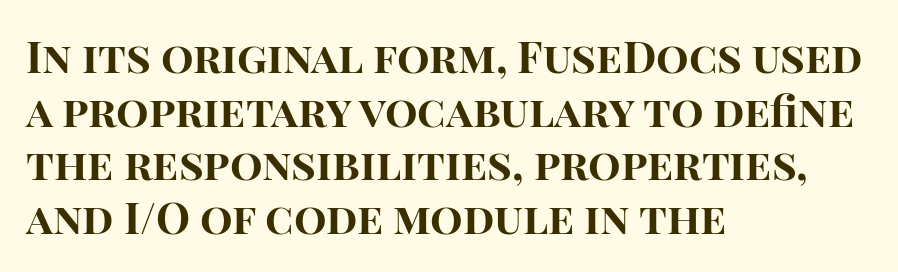
Q: Is the text bold? A: Yes.
Q: Is the text italic (slanted)? A: No, it is upright.
Q: Is the typeface a serif or a sans-serif typeface? A: Sans-serif.
Q: Is the text underlined? A: No.
Q: How is the paragraph aligned? A: Left-aligned.
Q: Is the spacing between letters normal or unusually wide? A: Normal.
Q: Is the spacing between lines tight, normal or loose? A: Normal.
Q: Width (condensed, normal, or wide)? A: Normal.
Q: Stroke contrast? A: High.
Q: x-height? A: Large.
Q: Monospaced? A: No.
